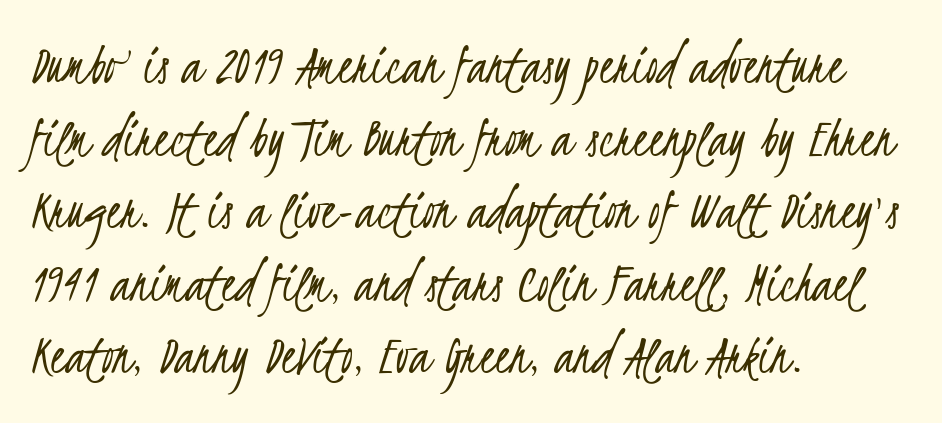
{"serif": "no", "bold": "no", "weight": "light", "width": "condensed", "stroke_contrast": "low", "x_height": "small", "monospaced": "no", "underline": "no", "align": "left", "line_spacing_ratio": 1.23, "letter_spacing": "normal", "letter_spacing_em": 0.0, "glyph_px": 59}
